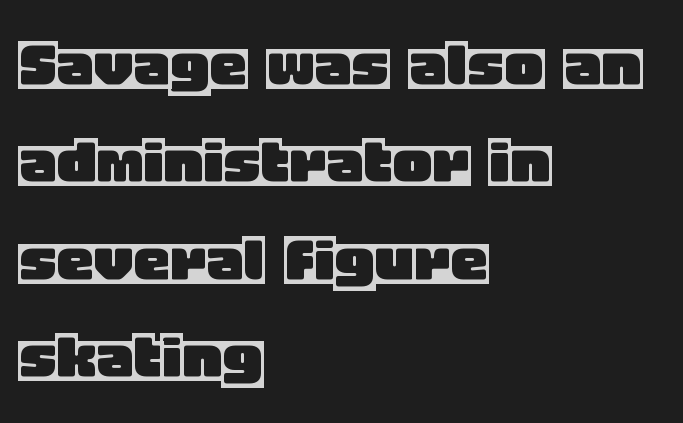
The image shows 75 px text type, upright; set left-aligned, normal line spacing (1.3x), normal letter spacing, not underlined; a large x-height.
